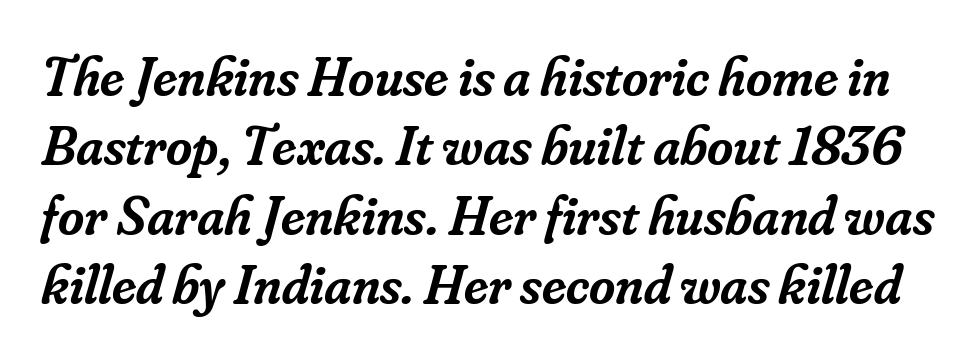
In terms of letterspacing, this is plain default setting. What kind of face is this? One with serifs. The space directly below the letters is spotless. Stroke thickness is moderately raised; the sample reads as semibold. The passage shown leans; its letterforms are oblique.
